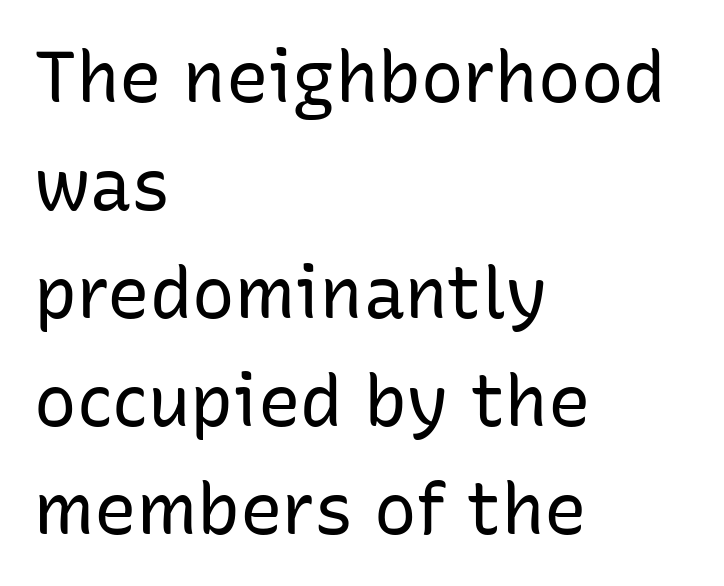
Q: Is the text bold? A: No.
Q: Is the text italic (slanted)? A: No, it is upright.
Q: Is the typeface a serif or a sans-serif typeface? A: Sans-serif.
Q: Is the text underlined? A: No.
Q: How is the paragraph aligned? A: Left-aligned.
Q: Is the spacing between letters normal or unusually wide? A: Normal.
Q: Is the spacing between lines tight, normal or loose? A: Normal.
Q: Width (condensed, normal, or wide)? A: Normal.
Q: Stroke contrast? A: Low.
Q: x-height? A: Medium.
Q: Monospaced? A: No.
